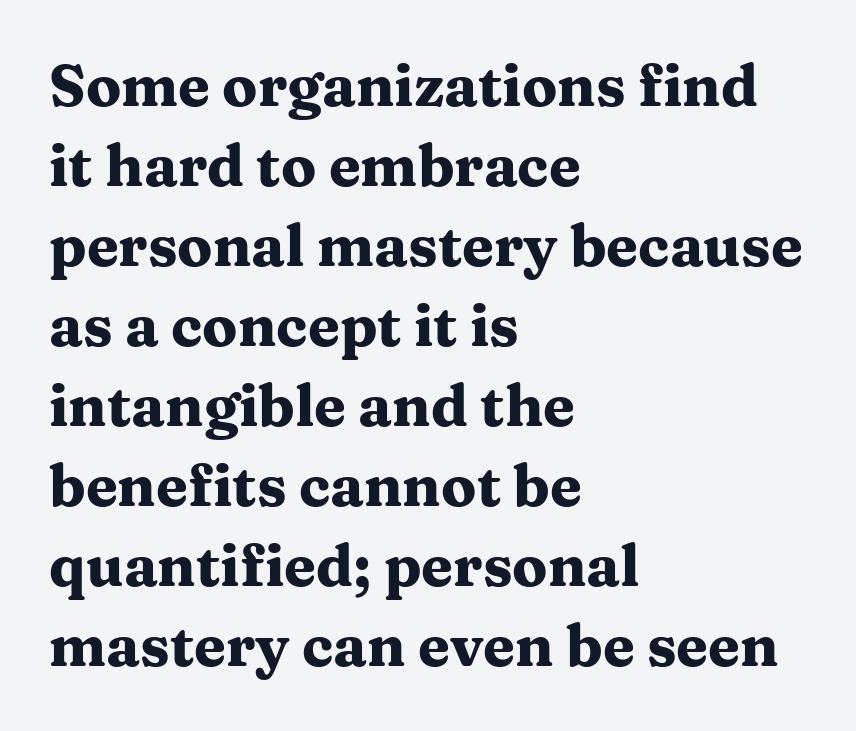
Q: Is the text bold? A: Yes.
Q: Is the text italic (slanted)? A: No, it is upright.
Q: Is the typeface a serif or a sans-serif typeface? A: Serif.
Q: Is the text underlined? A: No.
Q: How is the paragraph aligned? A: Left-aligned.
Q: Is the spacing between letters normal or unusually wide? A: Normal.
Q: Is the spacing between lines tight, normal or loose? A: Normal.
Q: Width (condensed, normal, or wide)? A: Wide.
Q: Stroke contrast? A: Medium.
Q: x-height? A: Medium.
Q: Monospaced? A: No.
